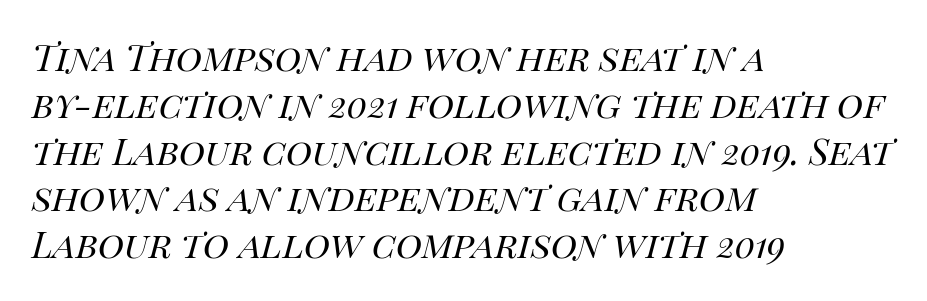
Q: Is the text bold? A: No.
Q: Is the text italic (slanted)? A: Yes, it leans right by about 14 degrees.
Q: Is the text underlined? A: No.
Q: How is the paragraph aligned? A: Left-aligned.
Q: Is the spacing between letters normal or unusually wide? A: Normal.
Q: Is the spacing between lines tight, normal or loose? A: Normal.
Q: Width (condensed, normal, or wide)? A: Normal.
Q: Stroke contrast? A: High.
Q: x-height? A: Large.
Q: Monospaced? A: No.
